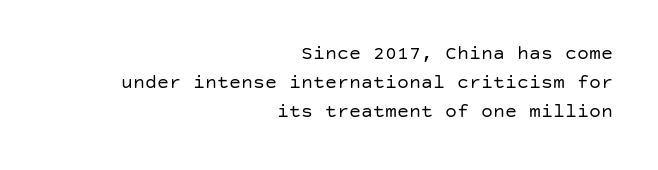
Q: Is the text bold? A: No.
Q: Is the text italic (slanted)? A: No, it is upright.
Q: Is the text underlined? A: No.
Q: How is the paragraph aligned? A: Right-aligned.
Q: Is the spacing between letters normal or unusually wide? A: Normal.
Q: Is the spacing between lines tight, normal or loose? A: Normal.
